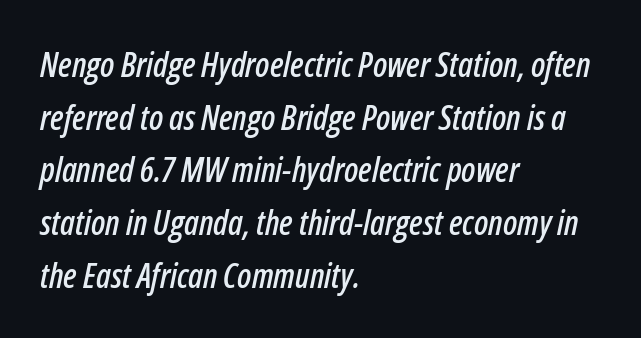
{"italic": "yes", "lean": "right", "slant_degrees": 12, "width": "condensed", "stroke_contrast": "low", "x_height": "medium", "monospaced": "no", "underline": "no", "align": "left", "line_spacing": "normal", "line_spacing_ratio": 1.55, "letter_spacing": "normal", "letter_spacing_em": 0.0, "glyph_px": 34}
